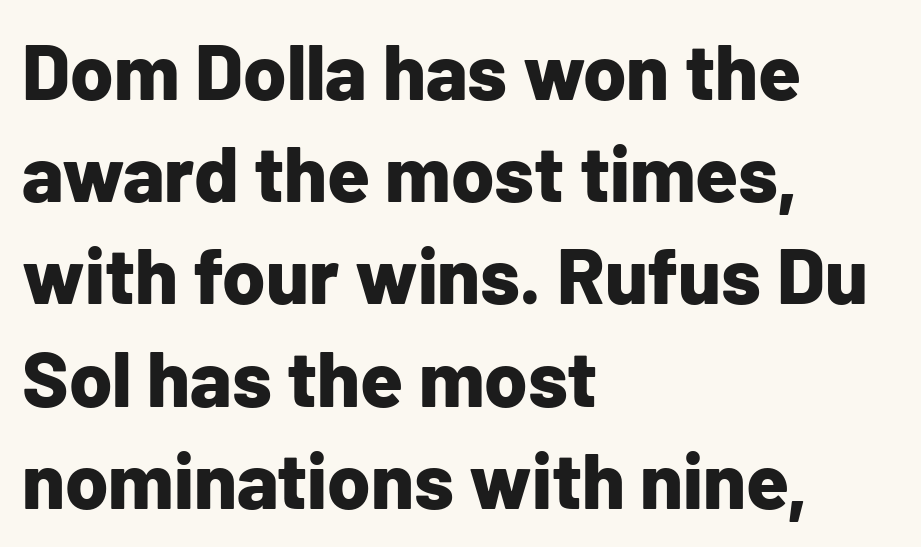
The image shows 78 px bold sans-serif type, upright; set left-aligned, normal line spacing (1.31x), normal letter spacing, not underlined; low stroke contrast and a medium x-height.
